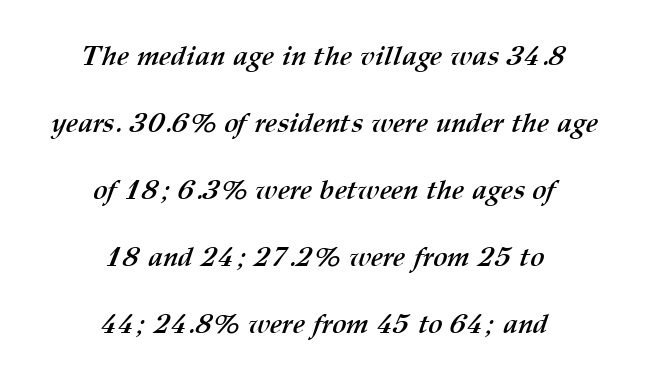
{"bold": "yes", "underline": "no", "align": "center", "line_spacing": "loose", "line_spacing_ratio": 2.48, "letter_spacing": "normal", "letter_spacing_em": 0.0, "glyph_px": 27}
